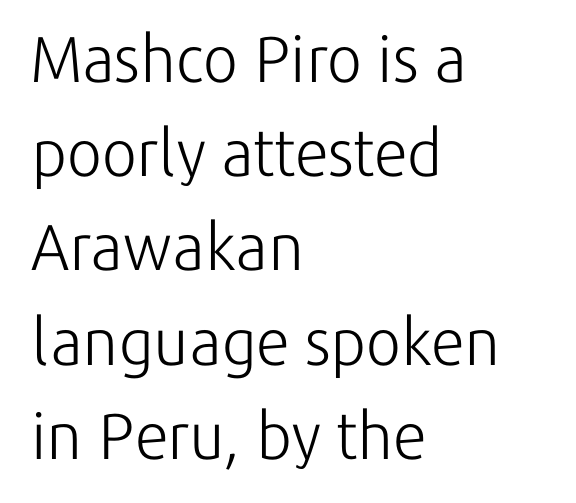
Q: Is the text bold? A: No.
Q: Is the text italic (slanted)? A: No, it is upright.
Q: Is the typeface a serif or a sans-serif typeface? A: Sans-serif.
Q: Is the text underlined? A: No.
Q: How is the paragraph aligned? A: Left-aligned.
Q: Is the spacing between letters normal or unusually wide? A: Normal.
Q: Is the spacing between lines tight, normal or loose? A: Normal.
Q: Width (condensed, normal, or wide)? A: Normal.
Q: Stroke contrast? A: Low.
Q: x-height? A: Medium.
Q: Monospaced? A: No.
